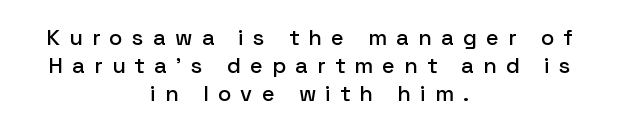
Q: Is the text italic (slanted)? A: No, it is upright.
Q: Is the text underlined? A: No.
Q: How is the paragraph aligned? A: Centered.
Q: Is the spacing between letters normal or unusually wide? A: Unusually wide.
Q: Is the spacing between lines tight, normal or loose? A: Normal.
